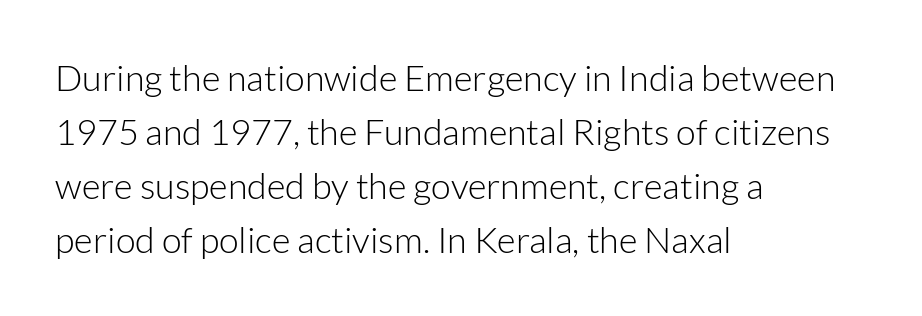
{"serif": "no", "italic": "no", "bold": "no", "weight": "light", "width": "normal", "stroke_contrast": "low", "x_height": "medium", "monospaced": "no", "underline": "no", "align": "left", "line_spacing": "normal", "line_spacing_ratio": 1.5, "letter_spacing": "normal", "letter_spacing_em": 0.0, "glyph_px": 36}
